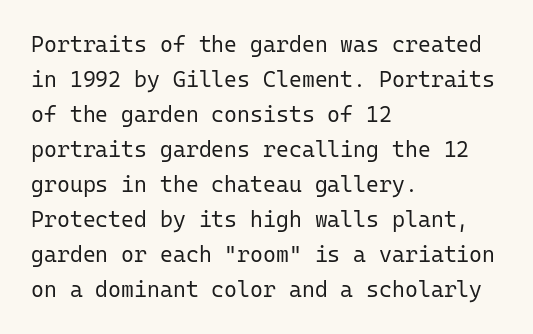
Every stem runs plumb, perpendicular to the baseline. Ink coverage per letter is moderate at most. Does extra space separate the letters? No, they use regular spacing. Line starts are locked; line ends wander. If you measured baseline to baseline, you'd find a middling distance.
